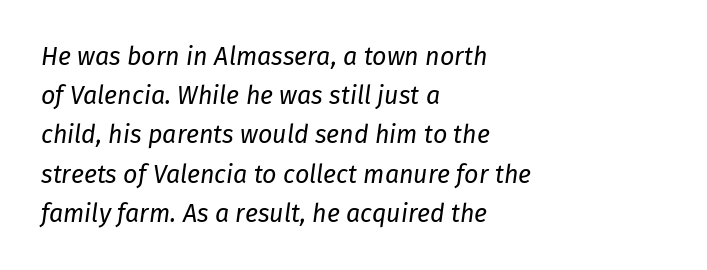
Q: Is the text bold? A: No.
Q: Is the text italic (slanted)? A: Yes, it leans right by about 8 degrees.
Q: Is the text underlined? A: No.
Q: How is the paragraph aligned? A: Left-aligned.
Q: Is the spacing between letters normal or unusually wide? A: Normal.
Q: Is the spacing between lines tight, normal or loose? A: Normal.
